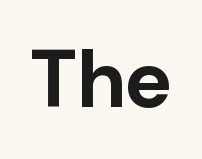
The image shows 80 px bold sans-serif type, upright; set normal letter spacing, not underlined; low stroke contrast and a medium x-height.
